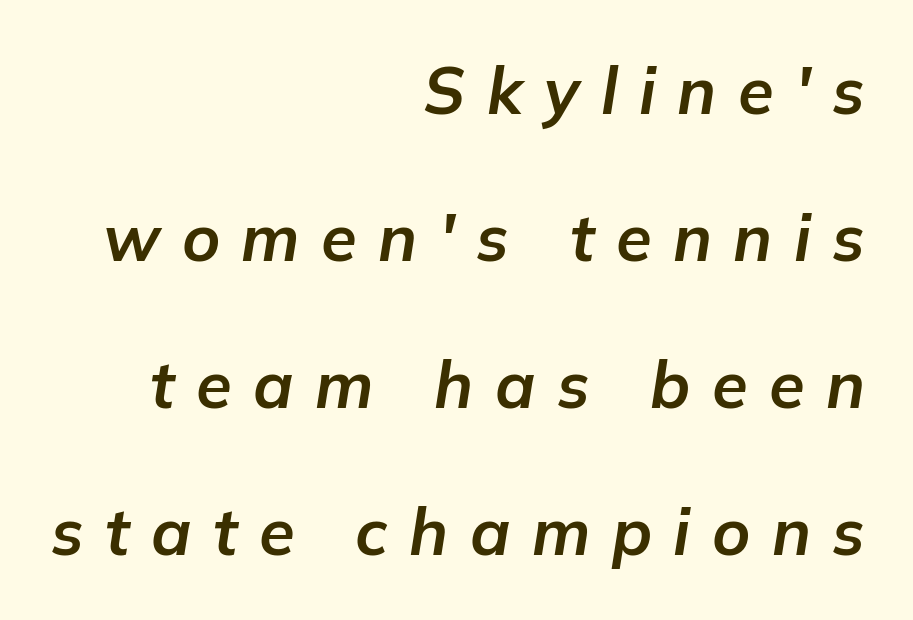
{"italic": "yes", "lean": "right", "slant_degrees": 9, "bold": "yes", "weight": "bold", "width": "normal", "stroke_contrast": "low", "x_height": "medium", "monospaced": "no", "underline": "no", "align": "right", "line_spacing": "loose", "line_spacing_ratio": 2.26, "letter_spacing": "wide", "letter_spacing_em": 0.33, "glyph_px": 65}
